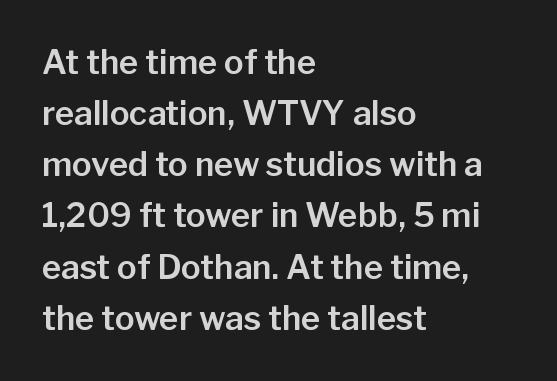
The lines in this sample share a left origin and differ only in where they stop. Compared with typical paragraphs, the rows here are spaced about the same. Compared with typical body copy, the letter spacing here is the same. Check under the words: just untouched page. What kind of face is this? One without serifs — a sans.
